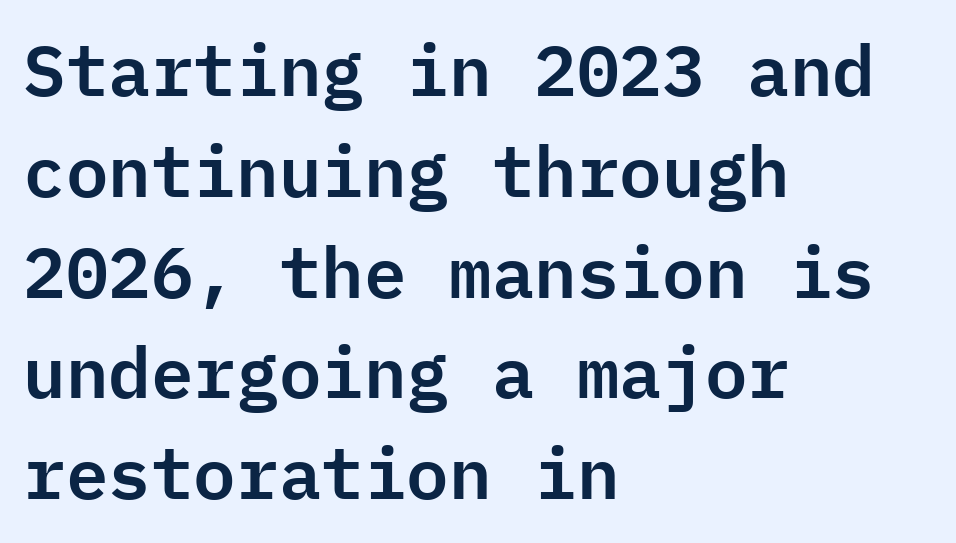
The image shows 71 px sans-serif type, upright, monospaced; set left-aligned, normal line spacing (1.42x), normal letter spacing, not underlined; low stroke contrast and a medium x-height.
